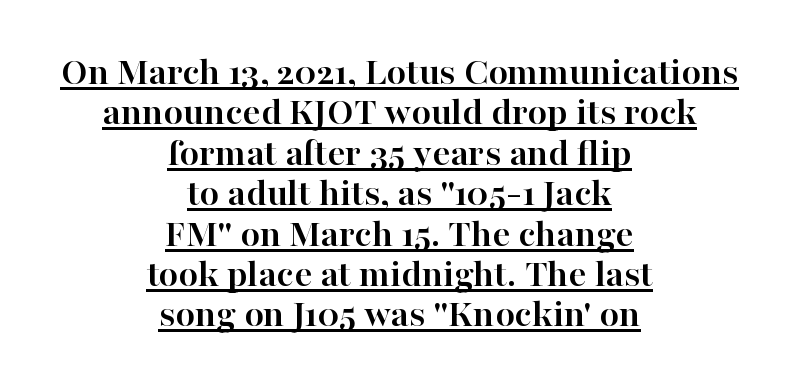
The image shows 40 px semibold serif type, upright; set centered, tight line spacing (1.01x), normal letter spacing, underlined; high stroke contrast and a medium x-height.
